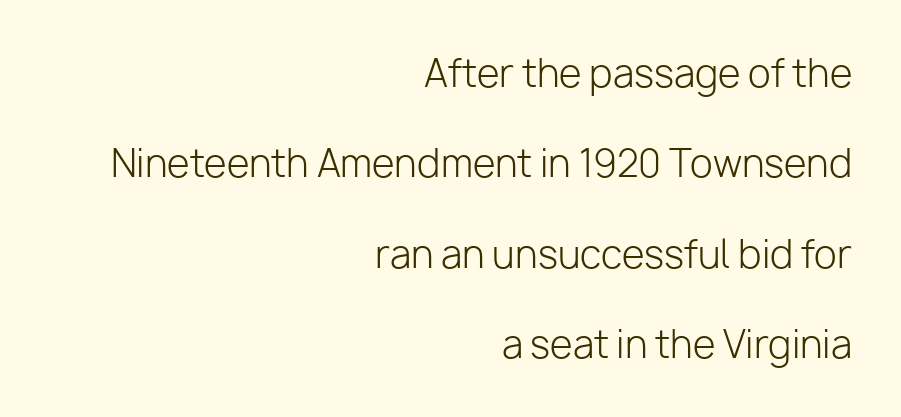
{"serif": "no", "italic": "no", "bold": "no", "weight": "light", "width": "normal", "stroke_contrast": "low", "x_height": "medium", "monospaced": "no", "underline": "no", "align": "right", "line_spacing": "loose", "line_spacing_ratio": 2.44, "letter_spacing": "normal", "letter_spacing_em": 0.0, "glyph_px": 37}
